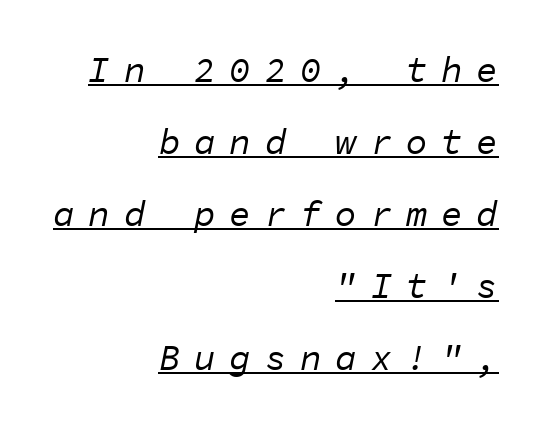
Q: Is the text bold? A: No.
Q: Is the text italic (slanted)? A: Yes, it leans right by about 11 degrees.
Q: Is the text underlined? A: Yes.
Q: How is the paragraph aligned? A: Right-aligned.
Q: Is the spacing between letters normal or unusually wide? A: Unusually wide.
Q: Is the spacing between lines tight, normal or loose? A: Loose.
Q: Width (condensed, normal, or wide)? A: Normal.
Q: Stroke contrast? A: Low.
Q: x-height? A: Medium.
Q: Monospaced? A: Yes.
